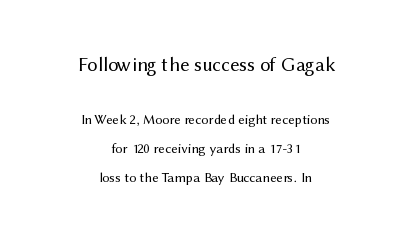
{"italic": "no", "bold": "no", "underline": "no", "align": "center", "line_spacing": "loose", "line_spacing_ratio": 2.09, "letter_spacing": "normal", "letter_spacing_em": 0.0, "larger_block": "first", "size_ratio": 1.43, "glyph_px": 20}
